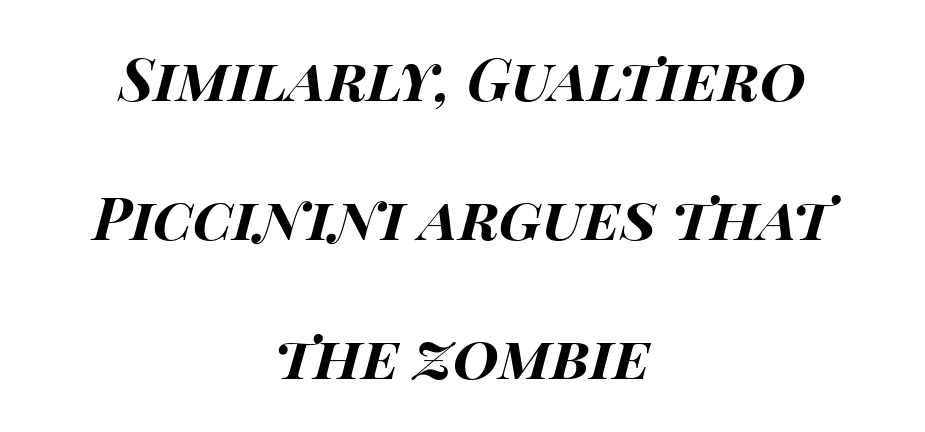
Q: Is the text bold? A: Yes.
Q: Is the text italic (slanted)? A: Yes, it leans right by about 15 degrees.
Q: Is the text underlined? A: No.
Q: How is the paragraph aligned? A: Centered.
Q: Is the spacing between letters normal or unusually wide? A: Normal.
Q: Is the spacing between lines tight, normal or loose? A: Loose.
Q: Width (condensed, normal, or wide)? A: Wide.
Q: Stroke contrast? A: High.
Q: x-height? A: Large.
Q: Monospaced? A: No.
